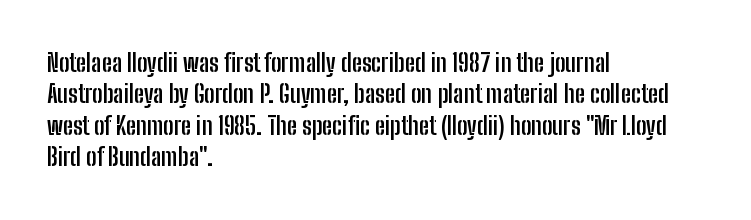
The image shows 25 px bold type, upright; set left-aligned, normal line spacing (1.26x), normal letter spacing, not underlined.
